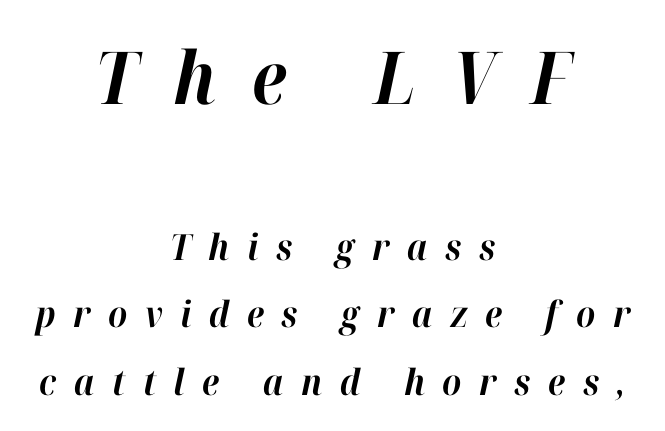
{"italic": "yes", "lean": "right", "slant_degrees": 12, "bold": "yes", "weight": "bold", "width": "normal", "stroke_contrast": "high", "x_height": "medium", "monospaced": "no", "underline": "no", "align": "center", "line_spacing_ratio": 1.88, "letter_spacing": "wide", "letter_spacing_em": 0.49, "larger_block": "first", "size_ratio": 2.03, "glyph_px": 73}
